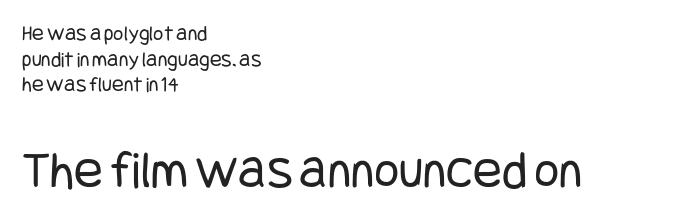
Posture: straight, roman, zero tilt. Heaviness? Minimal to ordinary, like unemphasized prose. Rule under the text: the space is simply empty. Tracking value appears to be zero — textbook default spacing. The letters carry no serifs — their stems end cleanly without finishing strokes. Each line starts at the same left margin while the right side varies.
